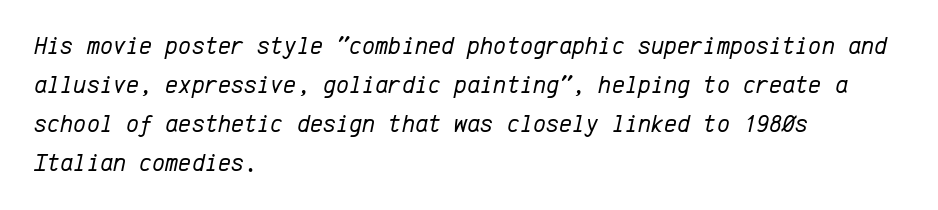
Q: Is the text bold? A: No.
Q: Is the text italic (slanted)? A: Yes, it leans right by about 12 degrees.
Q: Is the text underlined? A: No.
Q: How is the paragraph aligned? A: Left-aligned.
Q: Is the spacing between letters normal or unusually wide? A: Normal.
Q: Is the spacing between lines tight, normal or loose? A: Normal.
